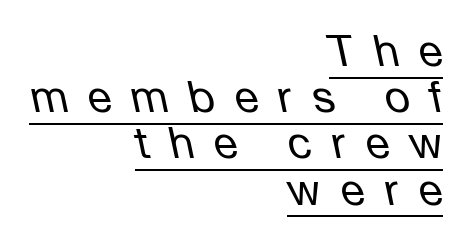
Q: Is the text bold? A: No.
Q: Is the text italic (slanted)? A: Yes, it leans left by about 12 degrees.
Q: Is the text underlined? A: Yes.
Q: How is the paragraph aligned? A: Right-aligned.
Q: Is the spacing between letters normal or unusually wide? A: Unusually wide.
Q: Is the spacing between lines tight, normal or loose? A: Tight.
Q: Width (condensed, normal, or wide)? A: Normal.
Q: Stroke contrast? A: Low.
Q: x-height? A: Medium.
Q: Monospaced? A: No.
